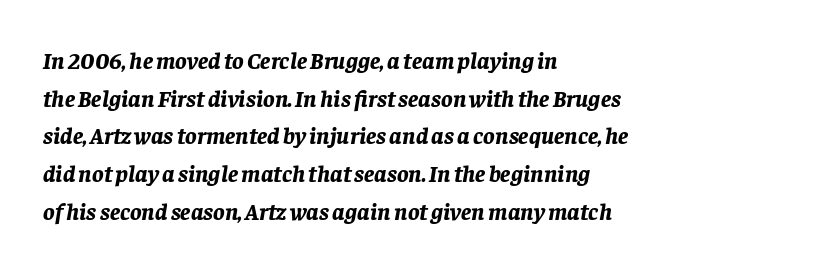
The image shows 24 px bold type, italic (leaning right); set left-aligned, normal line spacing (1.57x), normal letter spacing, not underlined.
